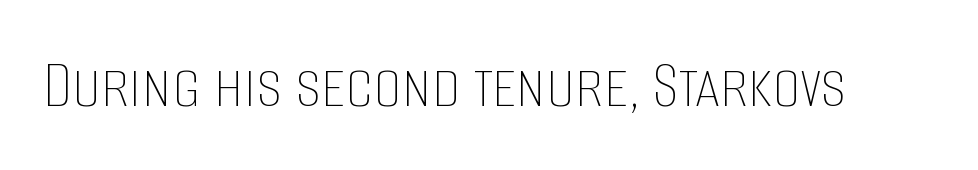
Upright lettering throughout. Stroke mass is kept to a normal reading level or below. Tracking here is standard; glyphs follow each other at the usual distance. Only glyphs here, with clear space below each row. Here the designer chose a conventional face with non-uniform glyph widths.
